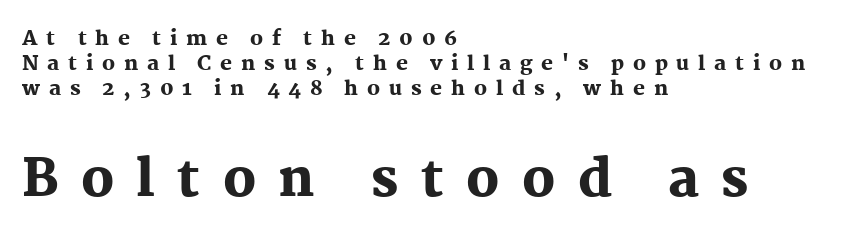
{"serif": "yes", "italic": "no", "bold": "yes", "weight": "heavy", "width": "normal", "stroke_contrast": "medium", "x_height": "medium", "monospaced": "no", "underline": "no", "align": "left", "line_spacing": "normal", "line_spacing_ratio": 1.26, "letter_spacing": "wide", "letter_spacing_em": 0.44, "larger_block": "second", "size_ratio": 2.55, "glyph_px": 51}
